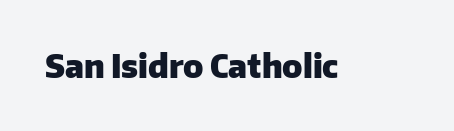
The image shows 32 px heavy sans-serif type, upright; set normal letter spacing, not underlined; low stroke contrast and a medium x-height.
